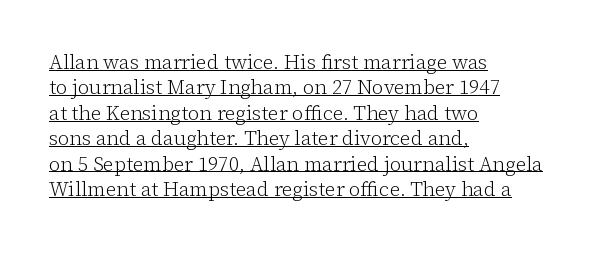
The letterforms sit at book weight or below. The lettering stays uniformly vertical, giving the passage a roman look. Compared with a centered layout, this one pins lines to the left instead. What stands out about the letter spacing? Nothing — it is the standard amount. Somebody hit Ctrl+U on this one — the words are underlined. Notice how descenders clear the ascenders below comfortably — that's standard leading.
